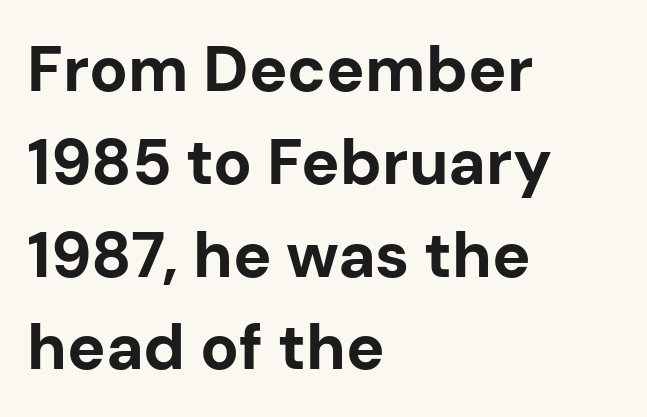
Characters follow at the spacing the type designer built in. When letters stand straight like this, we call the style roman or upright. In terms of weight, the rendering is a true, heavy bold. Serif or sans? Sans — the stroke terminals are bare. Underlining? Definitely not there. Horizontal alignment here is leftward, the default for most running prose.
